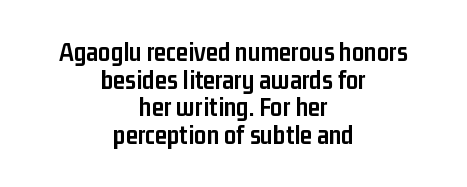
{"italic": "no", "bold": "yes", "underline": "no", "align": "center", "line_spacing": "tight", "line_spacing_ratio": 1.02, "letter_spacing": "normal", "letter_spacing_em": 0.0, "glyph_px": 27}
